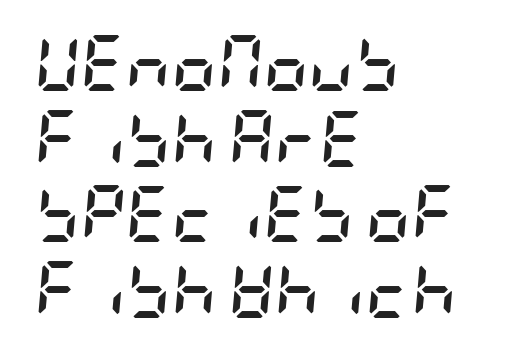
Has an underline been added? It has not. Bold? Absolutely — the strokes are thick and heavy. There is no visible air inserted between adjacent glyphs. Leftover space on each line is placed entirely after the last word. Horizontal bands of white between lines are of average thickness. Every character sits at an angle, as italics do.
